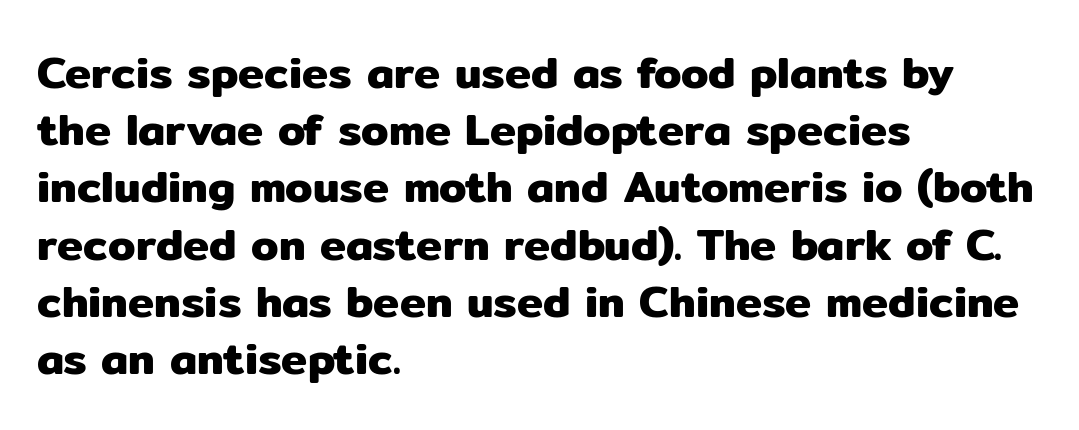
Type without underlining. Characters remain perfectly vertical along every line. This sample has the flowing, uneven cadence of proportional lettering. What's the leading like? Ordinary, nothing unusual. This rendering leaves character spacing at its baseline value. The ragged edge is on the right, which tells us the setting is flush left.
